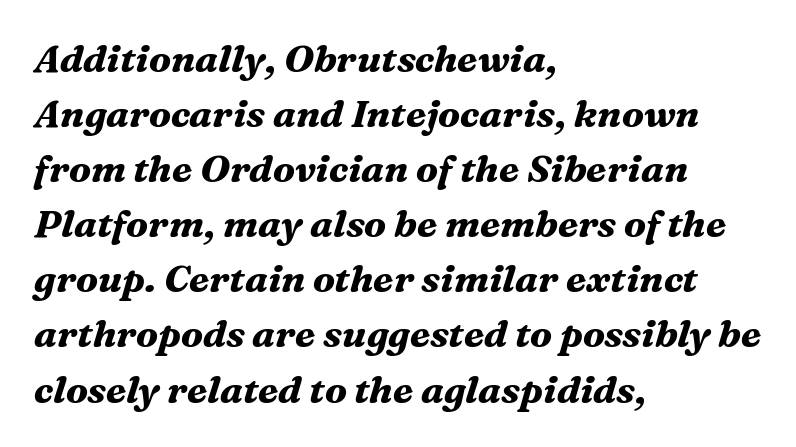
The zone under the glyphs is completely vacant. This sample uses an oblique cut, with every glyph tilted off the vertical. Typographically, this falls in the serif category. Inter-character spacing is left at the font's built-in metrics. Regular leading.
